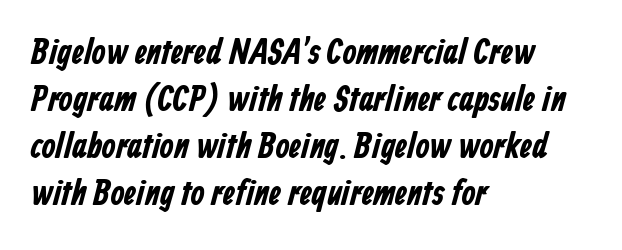
The image shows 36 px bold, condensed sans-serif type; set left-aligned, normal line spacing (1.31x), normal letter spacing, not underlined; low stroke contrast and a medium x-height.
